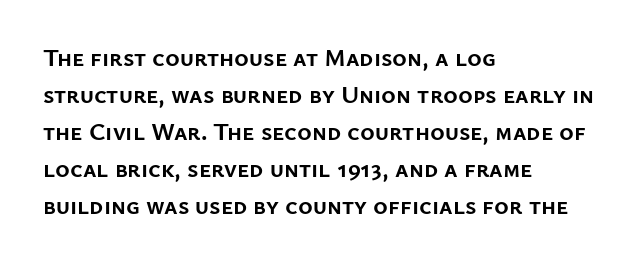
Horizontally, the lines are justified to the leading edge only. These words are printed bold, with thick strokes throughout. These lines sit exactly where default settings would place them. Every character sits straight up, as roman type does. Beneath every word, the page is bare.
